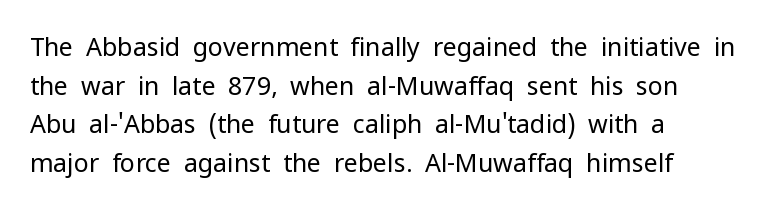
The image shows 25 px text type, upright; set left-aligned, normal line spacing (1.55x), normal letter spacing, not underlined.
